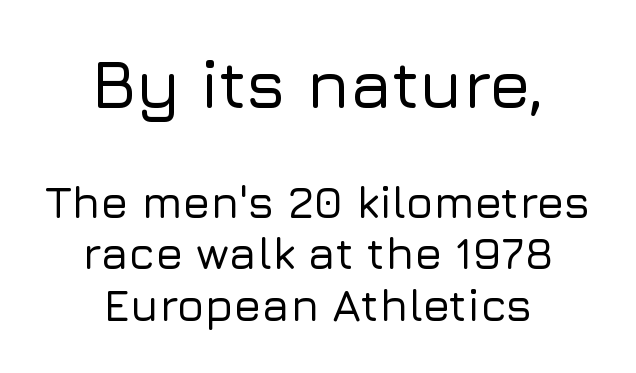
The image shows 68 px sans-serif type, upright; set centered, tight line spacing (1.14x), normal letter spacing, not underlined; the first (top) block is 1.51x larger; low stroke contrast and a medium x-height.
